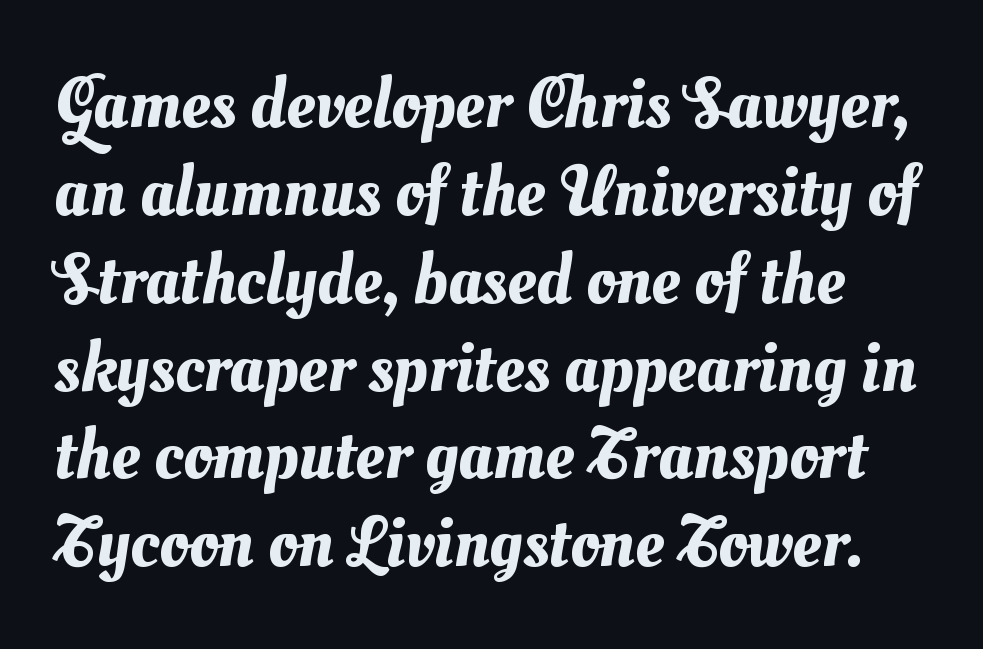
Q: Is the text underlined? A: No.
Q: Is the spacing between letters normal or unusually wide? A: Normal.
Q: Width (condensed, normal, or wide)? A: Normal.
Q: Stroke contrast? A: Medium.
Q: x-height? A: Small.
Q: Monospaced? A: No.
